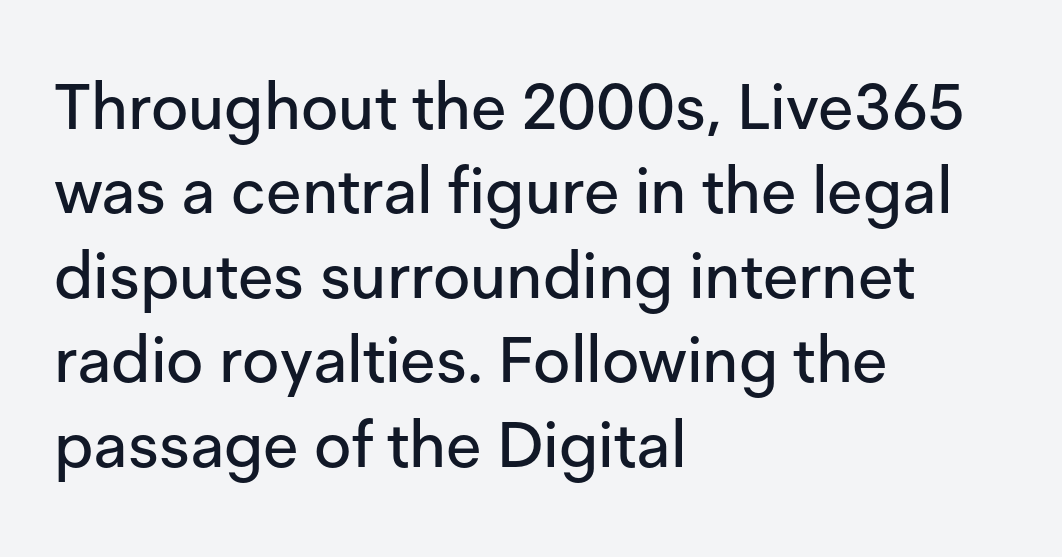
Q: Is the text italic (slanted)? A: No, it is upright.
Q: Is the typeface a serif or a sans-serif typeface? A: Sans-serif.
Q: Is the text underlined? A: No.
Q: How is the paragraph aligned? A: Left-aligned.
Q: Is the spacing between letters normal or unusually wide? A: Normal.
Q: Is the spacing between lines tight, normal or loose? A: Normal.
Q: Width (condensed, normal, or wide)? A: Normal.
Q: Stroke contrast? A: Low.
Q: x-height? A: Medium.
Q: Monospaced? A: No.
